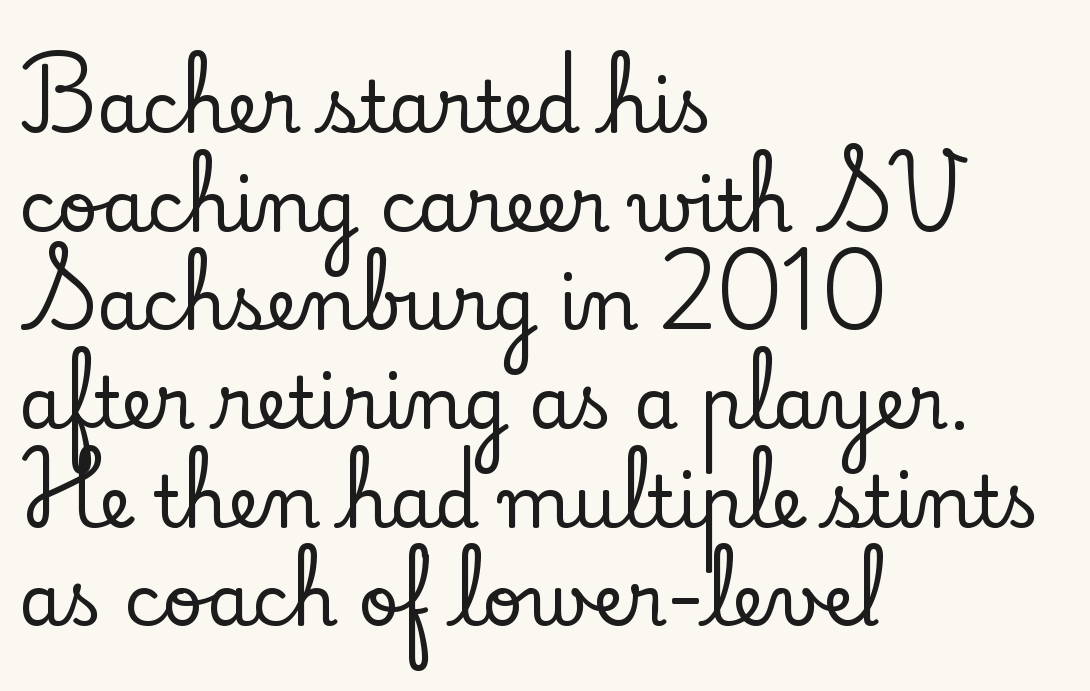
{"serif": "yes", "italic": "no", "width": "normal", "stroke_contrast": "low", "x_height": "small", "monospaced": "no", "underline": "no", "align": "left", "line_spacing": "normal", "line_spacing_ratio": 1.39, "letter_spacing": "normal", "letter_spacing_em": 0.0, "glyph_px": 71}
